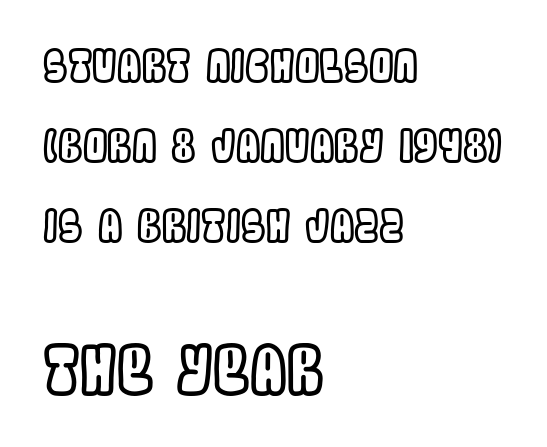
{"italic": "no", "width": "condensed", "x_height": "large", "monospaced": "no", "underline": "no", "align": "left", "line_spacing_ratio": 1.82, "letter_spacing": "normal", "letter_spacing_em": 0.0, "larger_block": "second", "size_ratio": 1.5, "glyph_px": 66}
